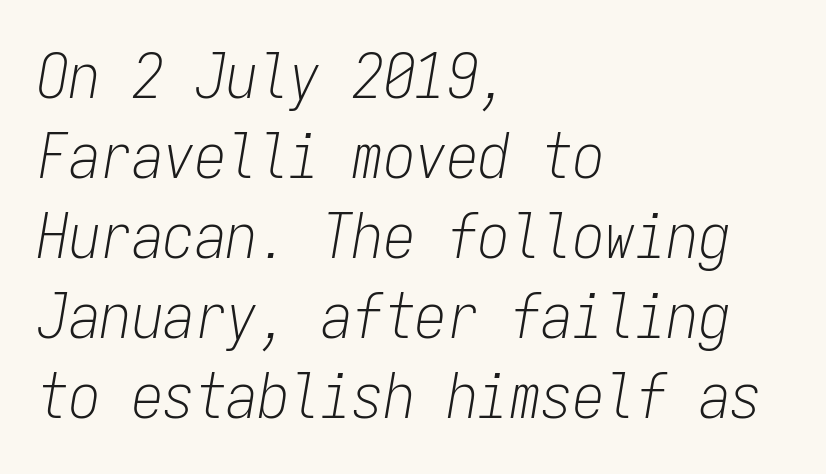
Q: Is the text bold? A: No.
Q: Is the text italic (slanted)? A: Yes, it leans right by about 9 degrees.
Q: Is the text underlined? A: No.
Q: How is the paragraph aligned? A: Left-aligned.
Q: Is the spacing between letters normal or unusually wide? A: Normal.
Q: Is the spacing between lines tight, normal or loose? A: Normal.
Q: Width (condensed, normal, or wide)? A: Condensed.
Q: Stroke contrast? A: Low.
Q: x-height? A: Medium.
Q: Monospaced? A: Yes.
